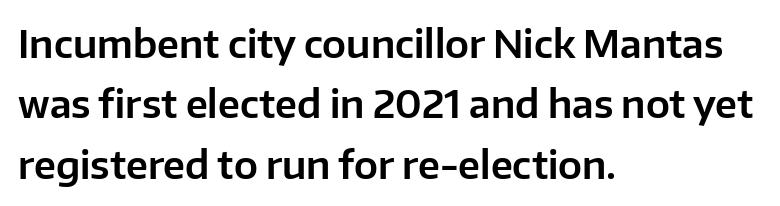
{"serif": "no", "italic": "no", "width": "normal", "stroke_contrast": "low", "x_height": "medium", "monospaced": "no", "underline": "no", "align": "left", "line_spacing": "normal", "line_spacing_ratio": 1.59, "letter_spacing": "normal", "letter_spacing_em": 0.0, "glyph_px": 38}
